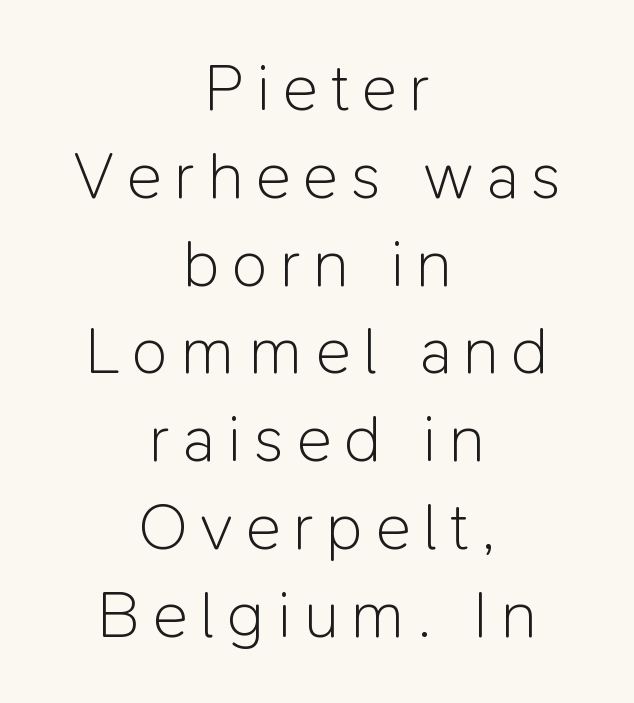
The image shows 66 px light sans-serif type, upright; set centered, normal line spacing (1.33x), not underlined; low stroke contrast and a medium x-height.
